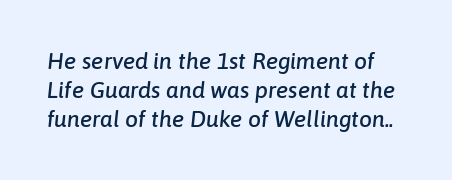
Q: Is the text italic (slanted)? A: Yes, it leans right by about 6 degrees.
Q: Is the text underlined? A: No.
Q: Is the spacing between letters normal or unusually wide? A: Normal.
Q: Is the spacing between lines tight, normal or loose? A: Normal.
